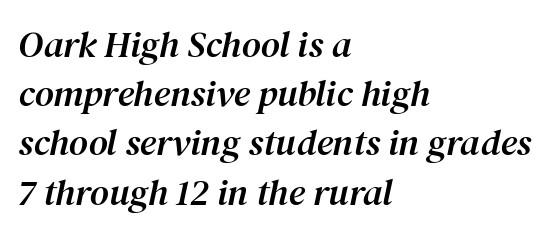
Here the designer chose a conventional face with non-uniform glyph widths. The ragged edge is on the right, which tells us the setting is flush left. Check the space under the baseline: it is left empty. You can tell it's italic because the verticals aren't actually vertical. No extra tracking has been applied to these lines. The vertical gap from one line to the next is medium.
